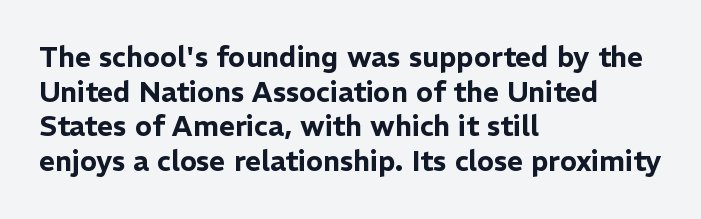
Q: Is the text italic (slanted)? A: No, it is upright.
Q: Is the typeface a serif or a sans-serif typeface? A: Sans-serif.
Q: Is the text underlined? A: No.
Q: How is the paragraph aligned? A: Left-aligned.
Q: Is the spacing between letters normal or unusually wide? A: Normal.
Q: Width (condensed, normal, or wide)? A: Normal.
Q: Stroke contrast? A: Low.
Q: x-height? A: Medium.
Q: Monospaced? A: No.
